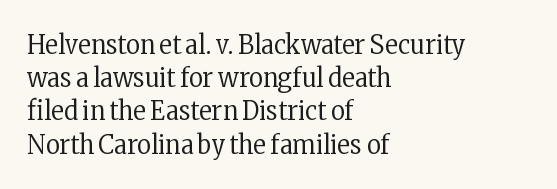
{"italic": "no", "bold": "no", "underline": "no", "align": "left", "line_spacing_ratio": 1.23, "letter_spacing": "normal", "letter_spacing_em": 0.0, "glyph_px": 27}
